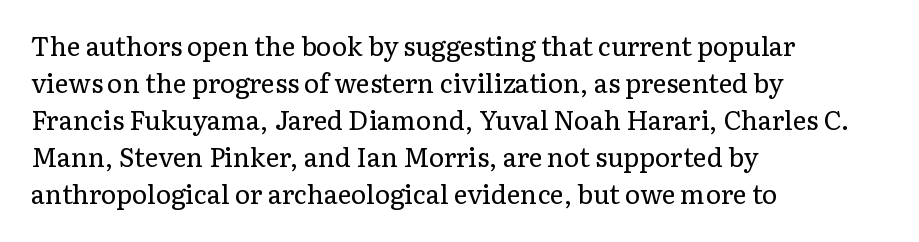
{"italic": "no", "bold": "no", "underline": "no", "align": "left", "line_spacing": "normal", "line_spacing_ratio": 1.42, "letter_spacing": "normal", "letter_spacing_em": 0.0, "glyph_px": 26}
